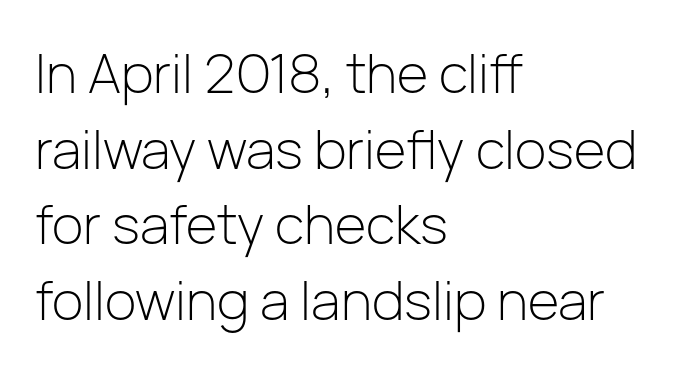
Q: Is the text bold? A: No.
Q: Is the text italic (slanted)? A: No, it is upright.
Q: Is the typeface a serif or a sans-serif typeface? A: Sans-serif.
Q: Is the text underlined? A: No.
Q: How is the paragraph aligned? A: Left-aligned.
Q: Is the spacing between letters normal or unusually wide? A: Normal.
Q: Is the spacing between lines tight, normal or loose? A: Normal.
Q: Width (condensed, normal, or wide)? A: Normal.
Q: Stroke contrast? A: Low.
Q: x-height? A: Medium.
Q: Monospaced? A: No.
